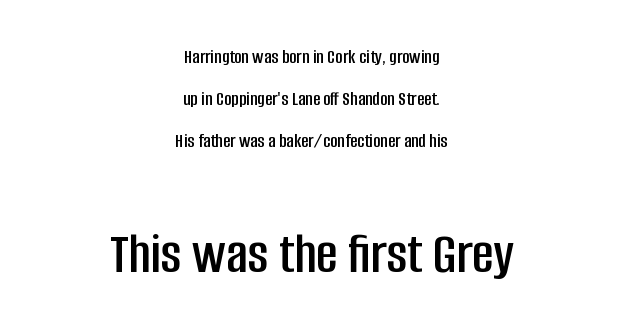
{"serif": "no", "italic": "no", "width": "condensed", "stroke_contrast": "low", "x_height": "large", "monospaced": "no", "underline": "no", "align": "center", "line_spacing": "loose", "line_spacing_ratio": 2.1, "letter_spacing": "normal", "letter_spacing_em": 0.0, "larger_block": "second", "size_ratio": 2.95, "glyph_px": 59}
